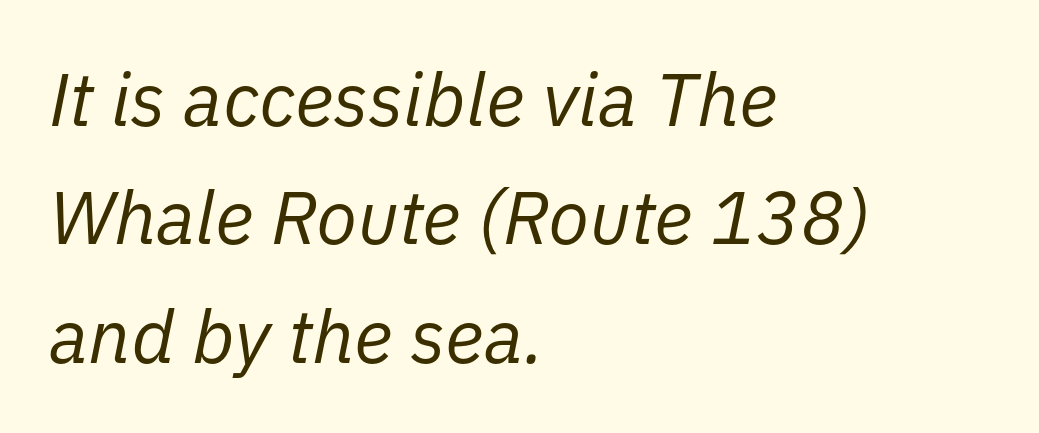
Q: Is the text bold? A: No.
Q: Is the text italic (slanted)? A: Yes, it leans right by about 11 degrees.
Q: Is the text underlined? A: No.
Q: How is the paragraph aligned? A: Left-aligned.
Q: Is the spacing between letters normal or unusually wide? A: Normal.
Q: Is the spacing between lines tight, normal or loose? A: Normal.
Q: Width (condensed, normal, or wide)? A: Normal.
Q: Stroke contrast? A: Low.
Q: x-height? A: Medium.
Q: Monospaced? A: No.
